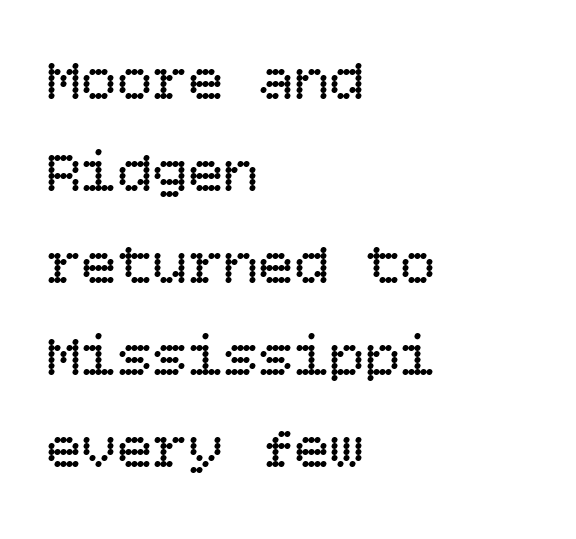
{"italic": "no", "bold": "no", "weight": "regular", "width": "normal", "stroke_contrast": "low", "x_height": "large", "underline": "no", "align": "left", "line_spacing": "normal", "line_spacing_ratio": 1.56, "letter_spacing": "normal", "letter_spacing_em": 0.0, "glyph_px": 59}
